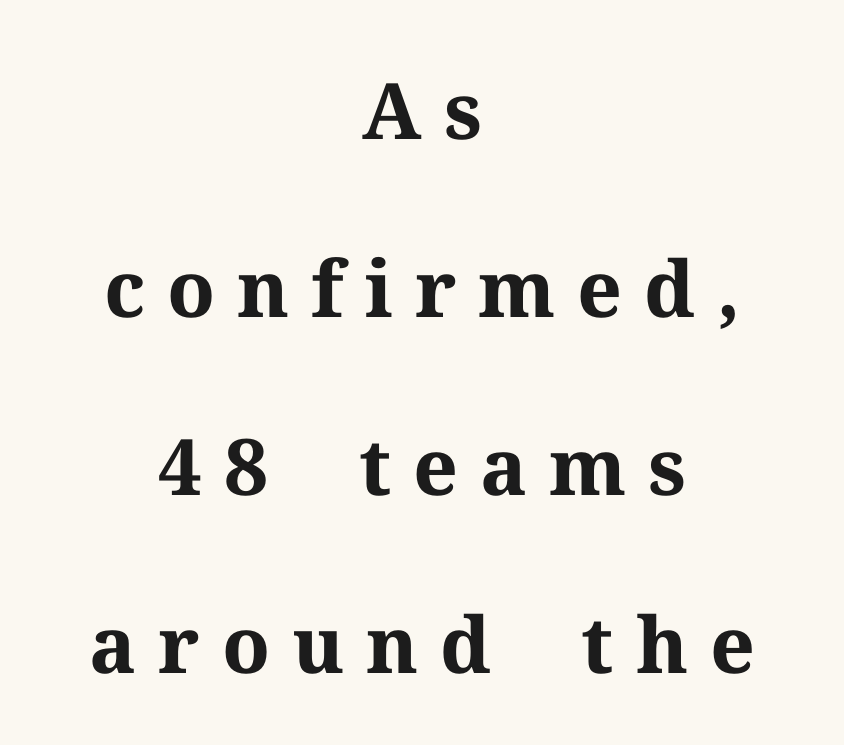
The image shows 78 px bold serif type, upright; set centered, loose line spacing (2.28x), unusually wide letter spacing (+0.28 em), not underlined; medium stroke contrast and a medium x-height.
